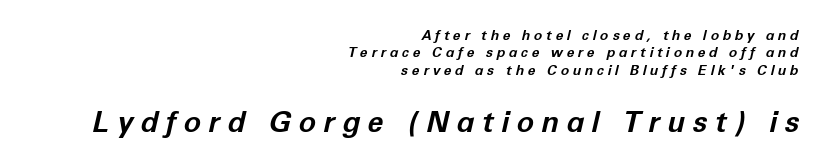
There is plenty of visible air inserted between adjacent glyphs. This sample has the flowing, uneven cadence of proportional lettering. Unmarked baselines from the first word to the last. Visually the block forms a straight wall on the right and a jagged coastline on the left. You can tell it's italic because the verticals aren't actually vertical.
